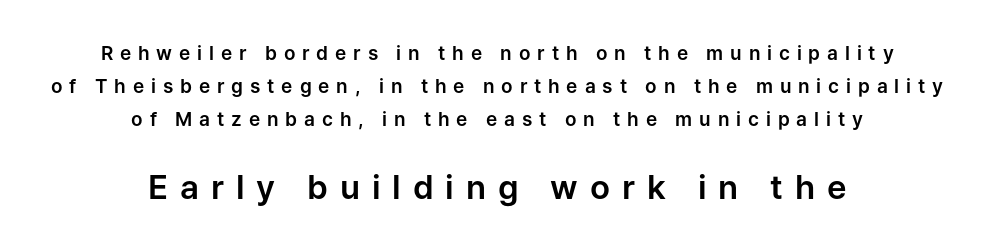
{"serif": "no", "italic": "no", "width": "normal", "stroke_contrast": "low", "x_height": "medium", "monospaced": "no", "underline": "no", "align": "center", "line_spacing_ratio": 1.75, "letter_spacing": "wide", "letter_spacing_em": 0.36, "larger_block": "second", "size_ratio": 1.74, "glyph_px": 33}
